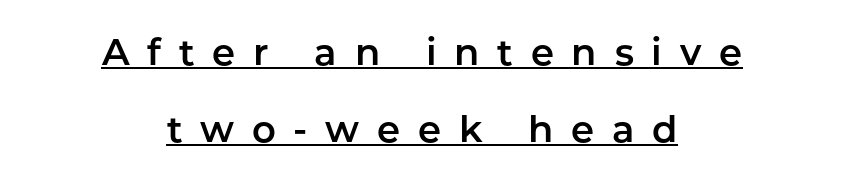
{"serif": "no", "italic": "no", "width": "normal", "stroke_contrast": "low", "x_height": "medium", "monospaced": "no", "underline": "yes", "align": "center", "line_spacing": "loose", "line_spacing_ratio": 2.08, "letter_spacing": "wide", "letter_spacing_em": 0.48, "glyph_px": 37}
